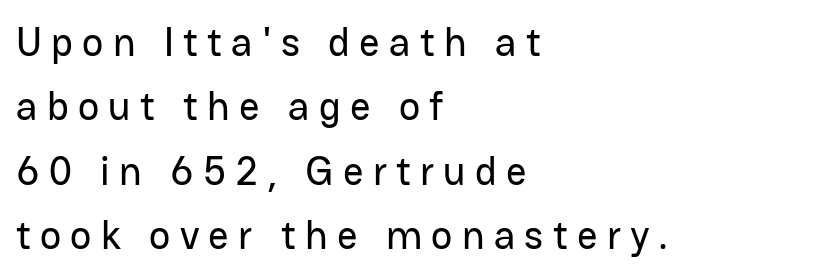
Q: Is the text italic (slanted)? A: No, it is upright.
Q: Is the typeface a serif or a sans-serif typeface? A: Sans-serif.
Q: Is the text underlined? A: No.
Q: How is the paragraph aligned? A: Left-aligned.
Q: Is the spacing between letters normal or unusually wide? A: Unusually wide.
Q: Is the spacing between lines tight, normal or loose? A: Normal.
Q: Width (condensed, normal, or wide)? A: Normal.
Q: Stroke contrast? A: Low.
Q: x-height? A: Medium.
Q: Monospaced? A: No.
